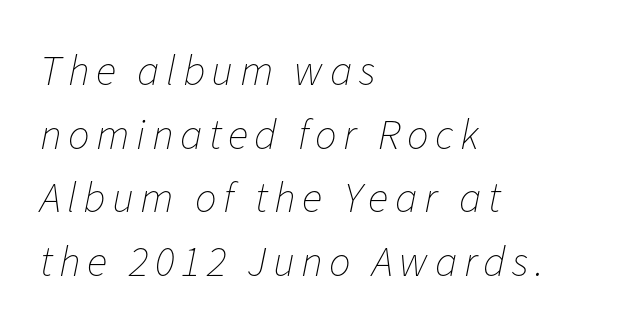
{"italic": "yes", "lean": "right", "slant_degrees": 11, "bold": "no", "weight": "thin", "width": "normal", "stroke_contrast": "low", "x_height": "medium", "monospaced": "no", "underline": "no", "align": "left", "line_spacing": "normal", "line_spacing_ratio": 1.48, "glyph_px": 43}
